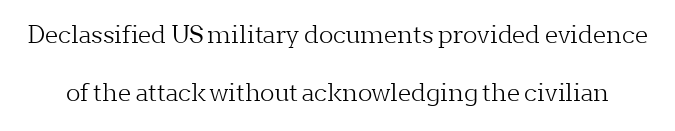
Inter-character spacing is left at the font's built-in metrics. Every stem runs plumb, perpendicular to the baseline. This sample trades compactness for vertical openness between lines. Bare-footed words on every line. The strokes carry an ordinary text weight at most.
